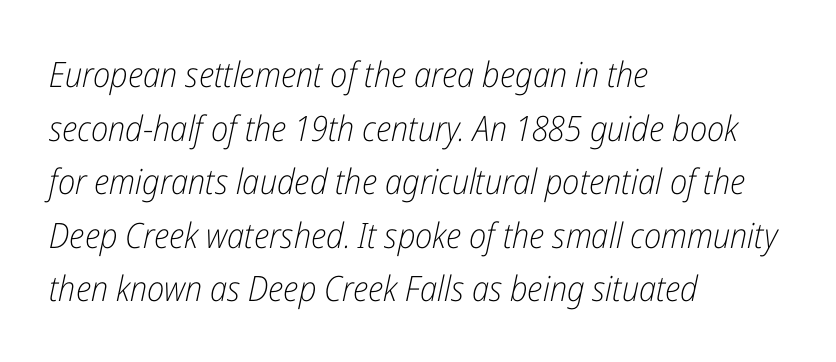
A clean baseline with only descenders dipping below it. Does extra space separate the letters? No, they use regular spacing. The weight tops out at a normal text grade. The vertical gap from one line to the next is medium.
